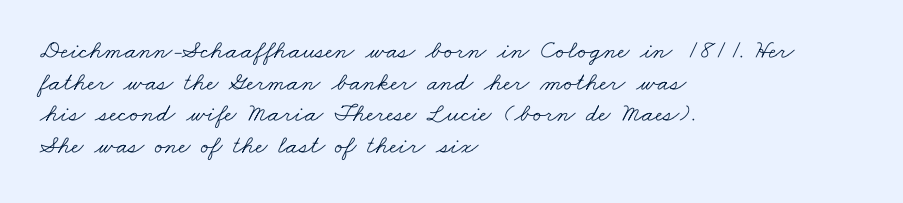
Q: Is the text bold? A: No.
Q: Is the text underlined? A: No.
Q: How is the paragraph aligned? A: Left-aligned.
Q: Is the spacing between letters normal or unusually wide? A: Normal.
